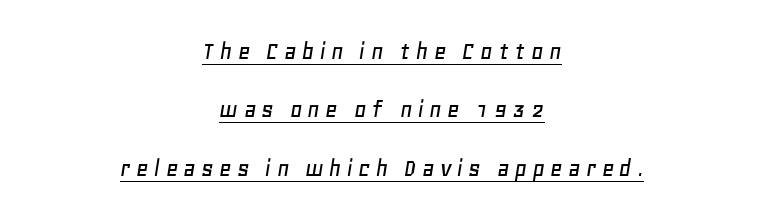
Q: Is the text italic (slanted)? A: Yes, it leans right by about 11 degrees.
Q: Is the text underlined? A: Yes.
Q: How is the paragraph aligned? A: Centered.
Q: Is the spacing between lines tight, normal or loose? A: Loose.
